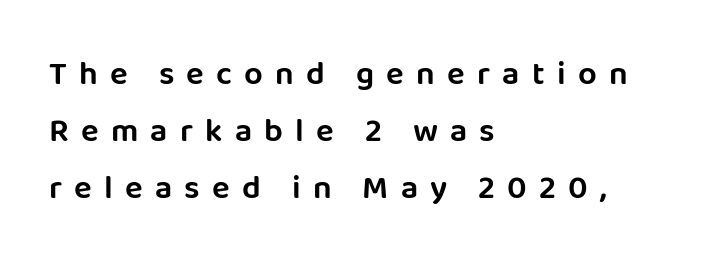
The image shows 33 px sans-serif type, upright; set left-aligned, line spacing 1.72x, unusually wide letter spacing (+0.37 em), not underlined; low stroke contrast and a large x-height.
